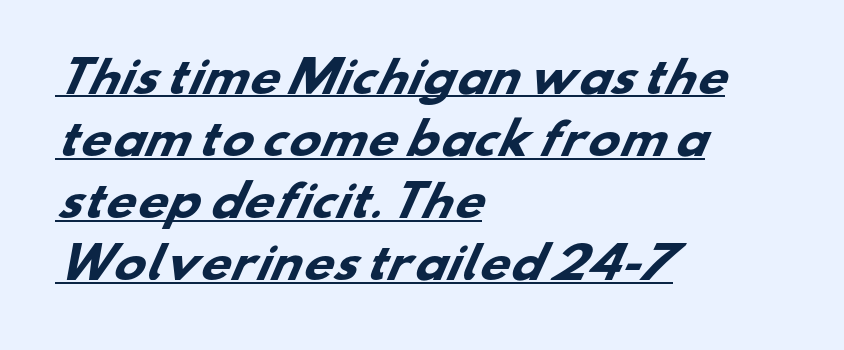
Caption: bold face, heavy strokes. In terms of letterform style, serifs are entirely absent. Is there an underline? Yes — a line sits under the letters. Regarding leading, the lines here are spaced in the standard way.
